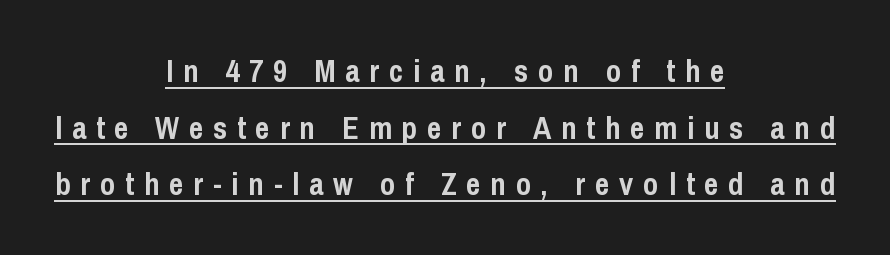
The image shows 31 px semibold, condensed sans-serif type, upright; set centered, line spacing 1.83x, unusually wide letter spacing (+0.32 em), underlined; low stroke contrast and a medium x-height.
